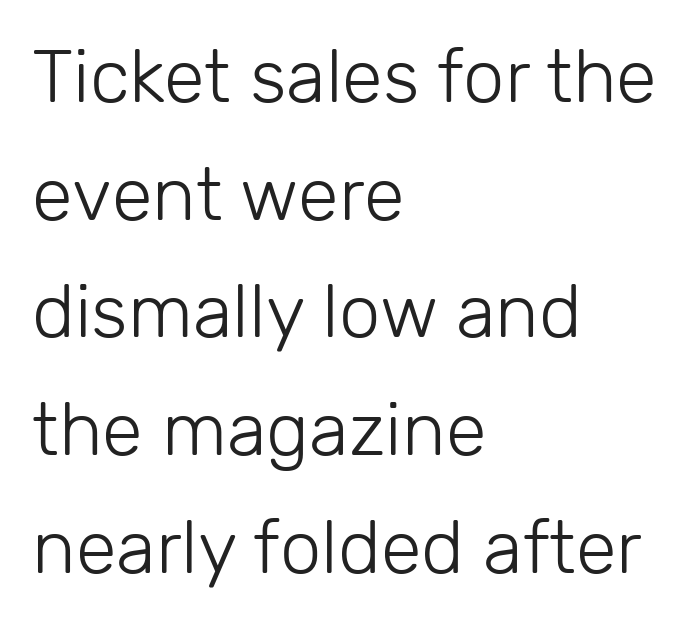
Q: Is the text bold? A: No.
Q: Is the text italic (slanted)? A: No, it is upright.
Q: Is the typeface a serif or a sans-serif typeface? A: Sans-serif.
Q: Is the text underlined? A: No.
Q: How is the paragraph aligned? A: Left-aligned.
Q: Is the spacing between letters normal or unusually wide? A: Normal.
Q: Is the spacing between lines tight, normal or loose? A: Normal.
Q: Width (condensed, normal, or wide)? A: Normal.
Q: Stroke contrast? A: Low.
Q: x-height? A: Medium.
Q: Monospaced? A: No.
